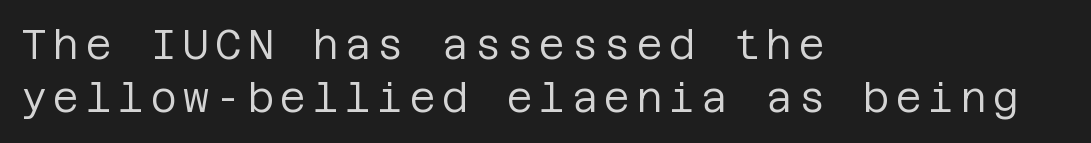
{"serif": "no", "italic": "no", "bold": "no", "weight": "regular", "width": "normal", "stroke_contrast": "low", "x_height": "large", "underline": "no", "align": "left", "line_spacing": "normal", "line_spacing_ratio": 1.32, "glyph_px": 40}
